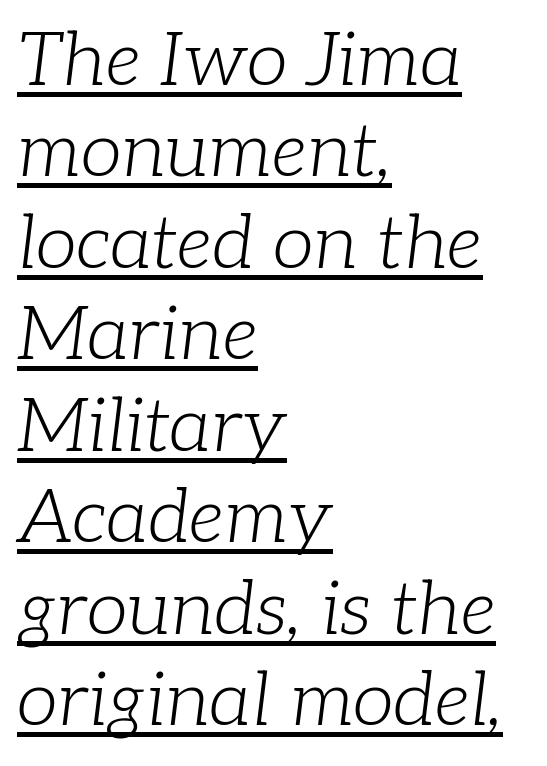
{"serif": "yes", "italic": "yes", "lean": "right", "slant_degrees": 7, "bold": "no", "weight": "light", "width": "normal", "stroke_contrast": "low", "x_height": "medium", "monospaced": "no", "underline": "yes", "align": "left", "line_spacing_ratio": 1.22, "letter_spacing": "normal", "letter_spacing_em": 0.0, "glyph_px": 75}
